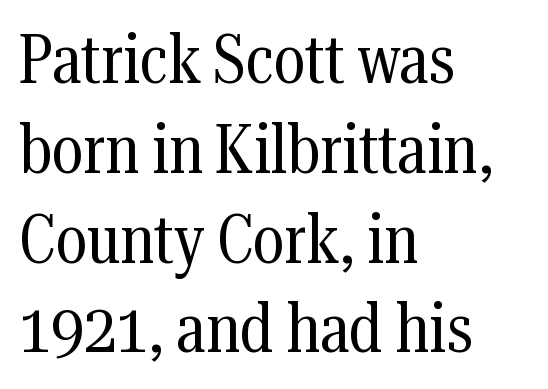
The image shows 68 px regular-weight, condensed serif type, upright; set left-aligned, normal line spacing (1.32x), normal letter spacing, not underlined; medium stroke contrast and a medium x-height.
